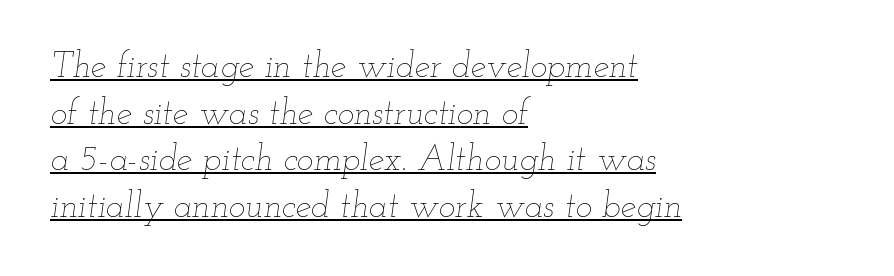
The image shows 35 px thin, wide type, italic (leaning right); set left-aligned, normal line spacing (1.33x), normal letter spacing, underlined; low stroke contrast and a small x-height.
